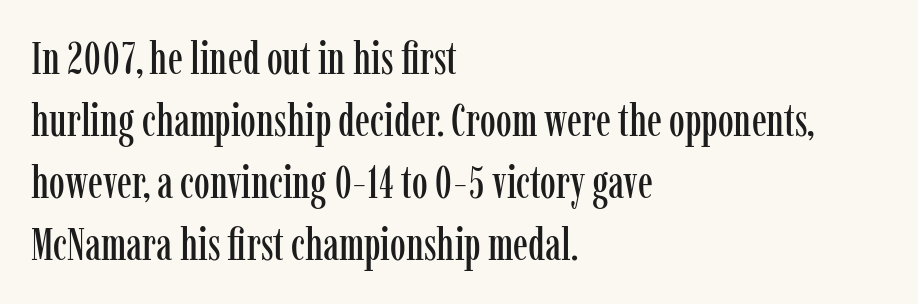
Character widths vary here, with narrow letters taking less room than wide ones. Whoever set this chose a conventional vertical rhythm. Tracking here is standard; glyphs follow each other at the usual distance. These lines stack with their left ends in a neat column.
